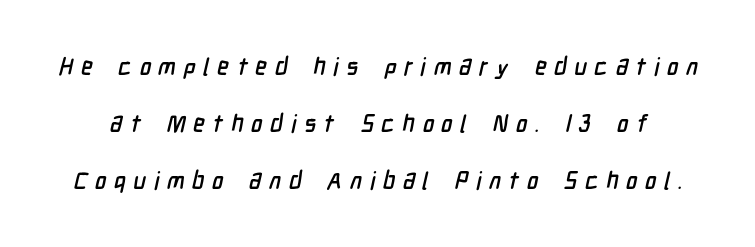
{"underline": "no", "line_spacing": "loose", "line_spacing_ratio": 2.37, "letter_spacing": "wide", "letter_spacing_em": 0.32, "glyph_px": 24}
